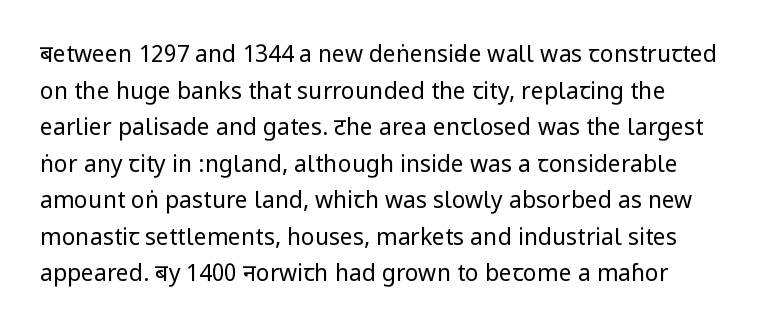
Letters rest on an invisible, unmarked baseline. The letterforms sit at book weight or below. These lines keep a tight, regular rhythm from letter to letter. Honestly, the row spacing looks completely unremarkable.
